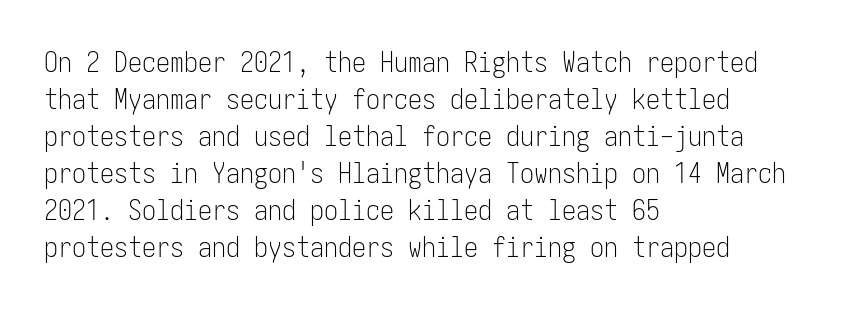
Notice how the passage keeps a crisp vertical edge on the left only. The gaps between neighbouring characters are ordinary and unremarkable. Decoration check: the copy has no underline. The font sits on the lighter half of the weight spectrum, regular included. Evenly set lines give the paragraph a standard silhouette. Each letter's strokes conclude bluntly, with no projecting serifs.
